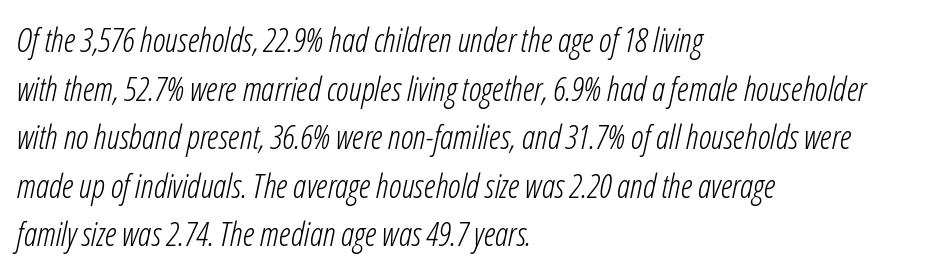
{"italic": "yes", "lean": "right", "slant_degrees": 12, "bold": "no", "weight": "light", "width": "condensed", "stroke_contrast": "low", "x_height": "medium", "monospaced": "no", "underline": "no", "align": "left", "line_spacing": "normal", "line_spacing_ratio": 1.47, "letter_spacing": "normal", "letter_spacing_em": 0.0, "glyph_px": 33}
